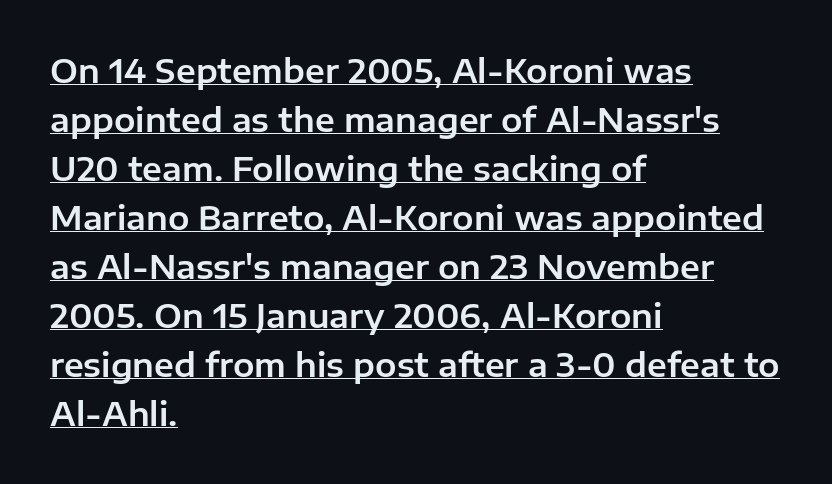
Is this a fixed-width face? No — the glyphs have proportional, varying widths. The letters stand straight up with perfectly vertical stems. You can see a thin bar hugging the bottom of the glyphs. Each letter's strokes conclude bluntly, with no projecting serifs.
